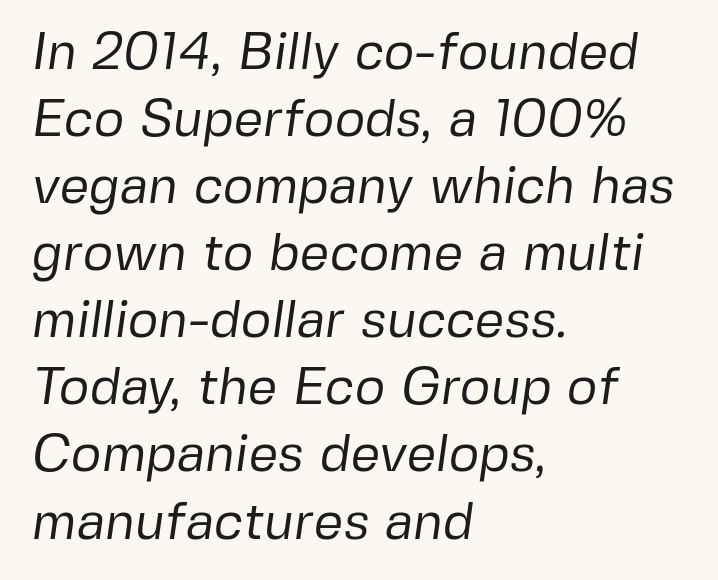
Q: Is the text bold? A: No.
Q: Is the typeface a serif or a sans-serif typeface? A: Sans-serif.
Q: Is the text underlined? A: No.
Q: How is the paragraph aligned? A: Left-aligned.
Q: Is the spacing between letters normal or unusually wide? A: Normal.
Q: Is the spacing between lines tight, normal or loose? A: Normal.
Q: Width (condensed, normal, or wide)? A: Normal.
Q: Stroke contrast? A: Low.
Q: x-height? A: Medium.
Q: Monospaced? A: No.
